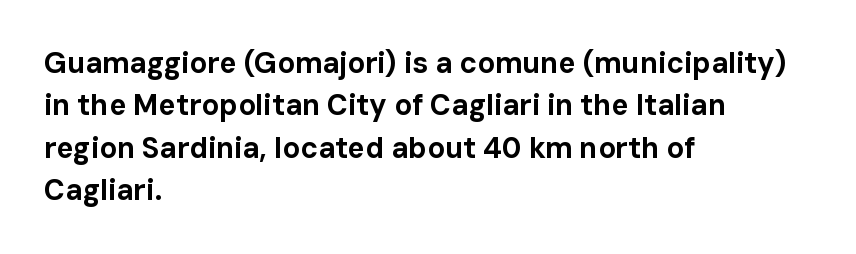
Q: Is the text bold? A: Yes.
Q: Is the text italic (slanted)? A: No, it is upright.
Q: Is the typeface a serif or a sans-serif typeface? A: Sans-serif.
Q: Is the text underlined? A: No.
Q: How is the paragraph aligned? A: Left-aligned.
Q: Is the spacing between letters normal or unusually wide? A: Normal.
Q: Is the spacing between lines tight, normal or loose? A: Normal.
Q: Width (condensed, normal, or wide)? A: Normal.
Q: Stroke contrast? A: Low.
Q: x-height? A: Medium.
Q: Monospaced? A: No.
